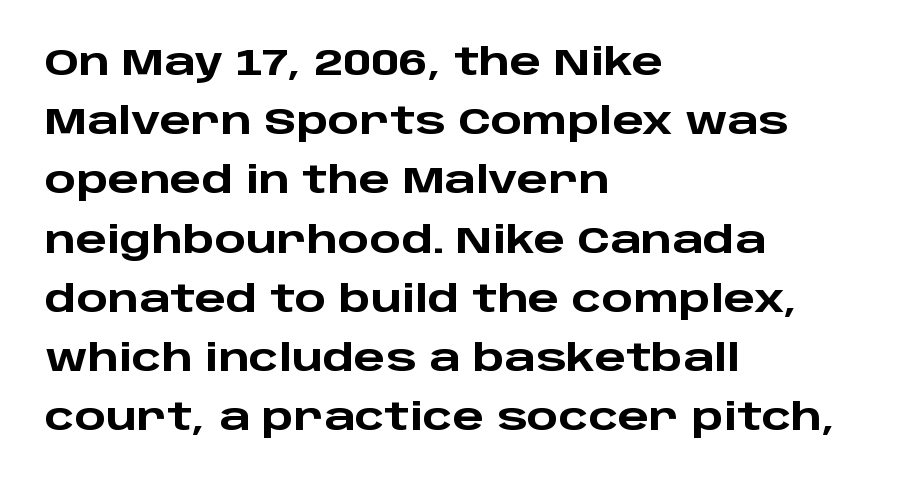
{"serif": "no", "italic": "no", "bold": "yes", "weight": "heavy", "width": "wide", "stroke_contrast": "low", "x_height": "large", "monospaced": "no", "underline": "no", "align": "left", "line_spacing": "normal", "line_spacing_ratio": 1.6, "letter_spacing": "normal", "letter_spacing_em": 0.0, "glyph_px": 37}
